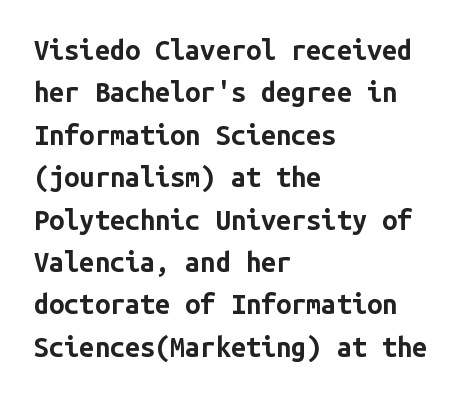
The axis of the letterforms is exactly vertical. The passage is arranged the way most books set body copy — flush left. Beneath every word, the page is bare. Summary of weight: heavy, a full bold. In terms of leading, this rendering sits right in the middle.
